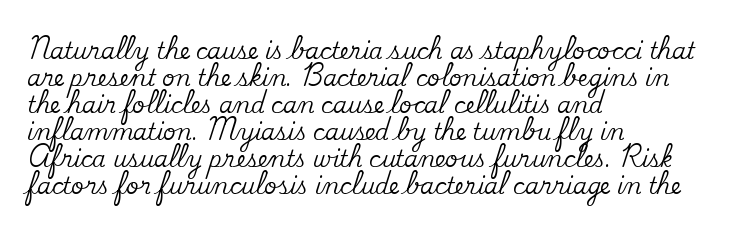
Q: Is the text italic (slanted)? A: Yes.
Q: Is the text underlined? A: No.
Q: How is the paragraph aligned? A: Left-aligned.
Q: Is the spacing between letters normal or unusually wide? A: Normal.
